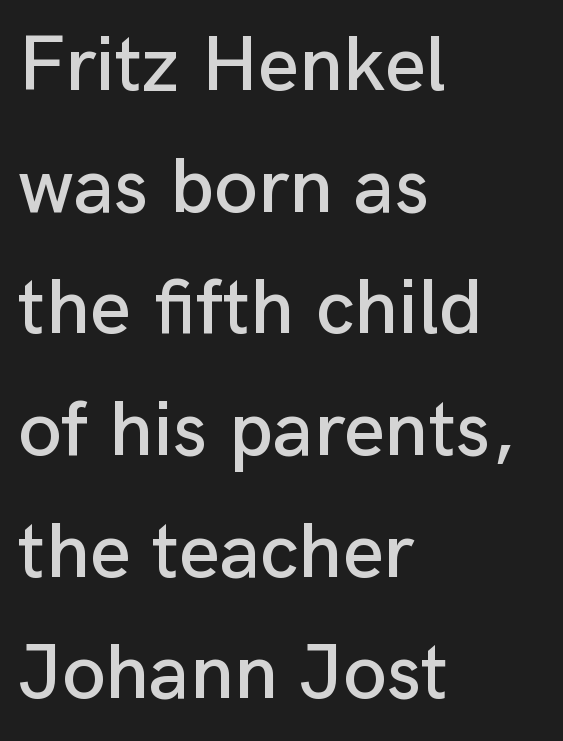
Q: Is the text italic (slanted)? A: No, it is upright.
Q: Is the typeface a serif or a sans-serif typeface? A: Sans-serif.
Q: Is the text underlined? A: No.
Q: How is the paragraph aligned? A: Left-aligned.
Q: Is the spacing between letters normal or unusually wide? A: Normal.
Q: Is the spacing between lines tight, normal or loose? A: Normal.
Q: Width (condensed, normal, or wide)? A: Normal.
Q: Stroke contrast? A: Low.
Q: x-height? A: Medium.
Q: Monospaced? A: No.
